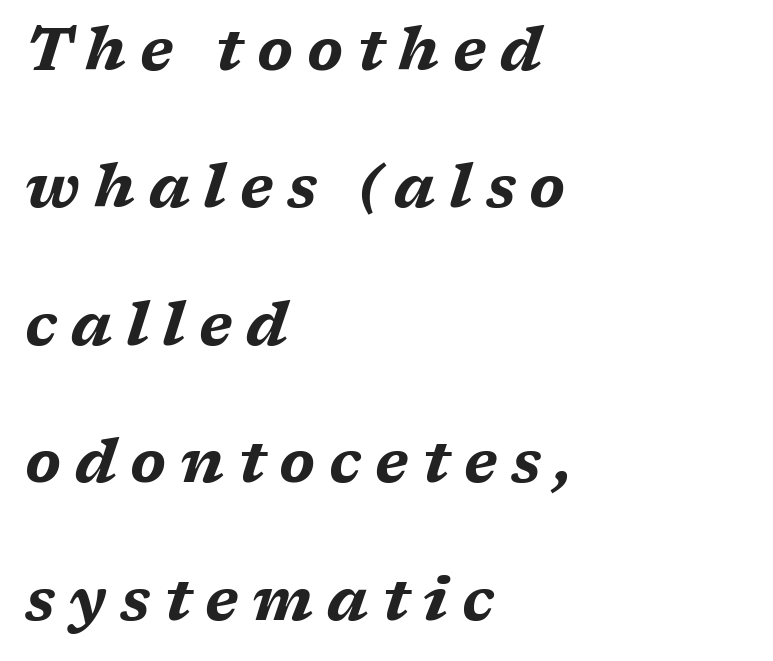
Q: Is the text bold? A: Yes.
Q: Is the text italic (slanted)? A: Yes, it leans right by about 17 degrees.
Q: Is the text underlined? A: No.
Q: How is the paragraph aligned? A: Left-aligned.
Q: Is the spacing between letters normal or unusually wide? A: Unusually wide.
Q: Is the spacing between lines tight, normal or loose? A: Loose.
Q: Width (condensed, normal, or wide)? A: Wide.
Q: Stroke contrast? A: Medium.
Q: x-height? A: Medium.
Q: Monospaced? A: No.
